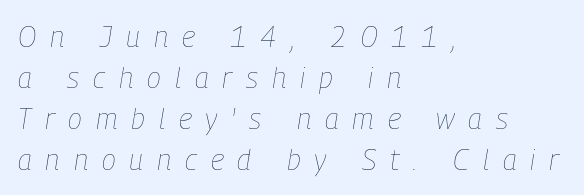
{"italic": "yes", "lean": "right", "slant_degrees": 9, "bold": "no", "weight": "thin", "width": "condensed", "stroke_contrast": "low", "x_height": "medium", "monospaced": "no", "underline": "no", "align": "left", "line_spacing": "normal", "line_spacing_ratio": 1.41, "letter_spacing": "wide", "letter_spacing_em": 0.48, "glyph_px": 29}
